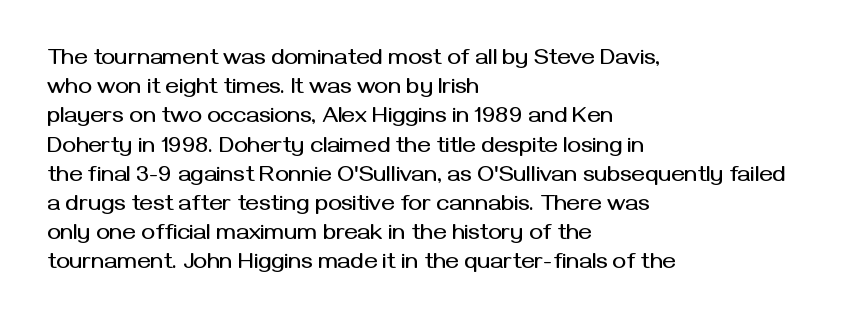
Interline gaps are of average width in this sample. Short note: letters normally spaced. Posture: vertical. The strip under each line holds only bare page. Which margin do the lines hug? The left one — the right edge is uneven.
